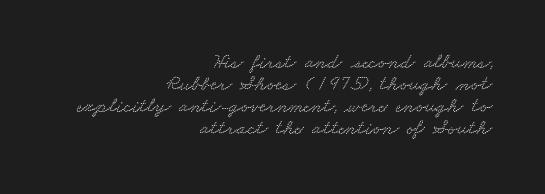
What's the leading like? Squeezed, with rows nearly overlapping. The ragged edge is on the left, which tells us the setting is flush right. Is the letter spacing exaggerated? No — it looks like the ordinary default. Rule under the text: the space is simply empty.
